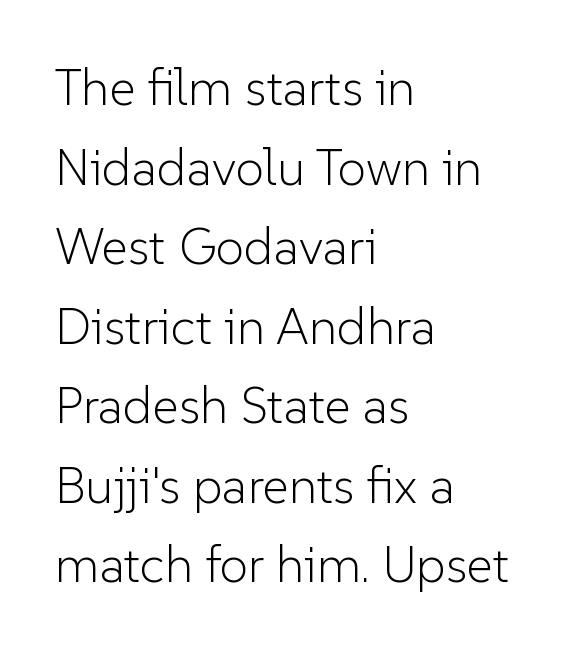
The image shows 51 px light sans-serif type, upright; set left-aligned, normal line spacing (1.56x), normal letter spacing, not underlined; low stroke contrast and a medium x-height.
